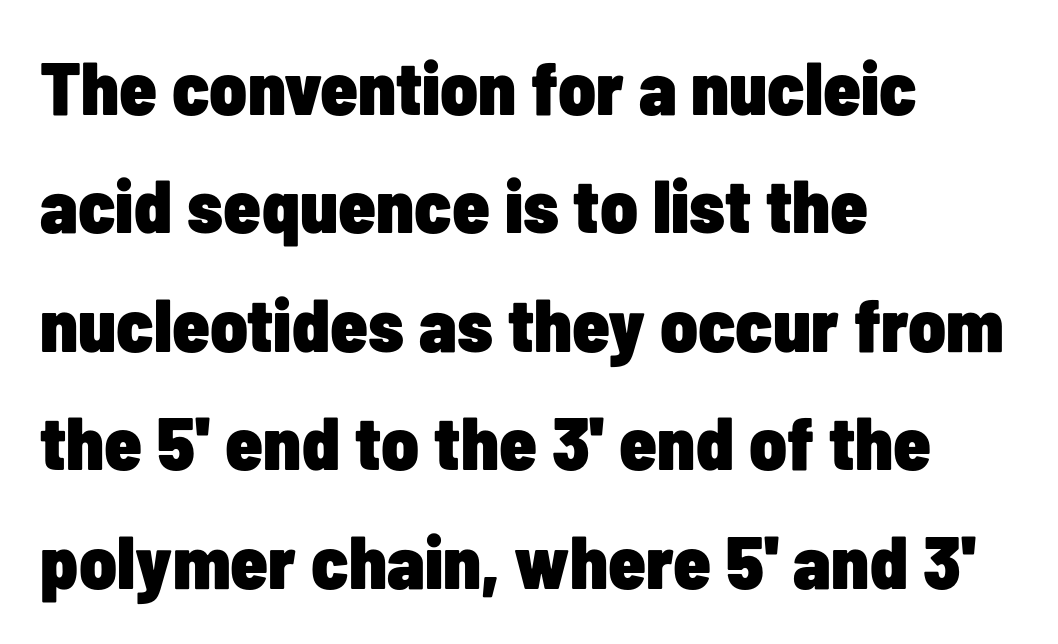
No word sits above an underline. The horizontal fit of the characters is conventional and even. Letterform terminals end flat and unadorned throughout the passage. The lettering stays uniformly vertical, giving the passage a roman look. The lines are quadded left. Thick stems and heavy bowls — unmistakably bold.
